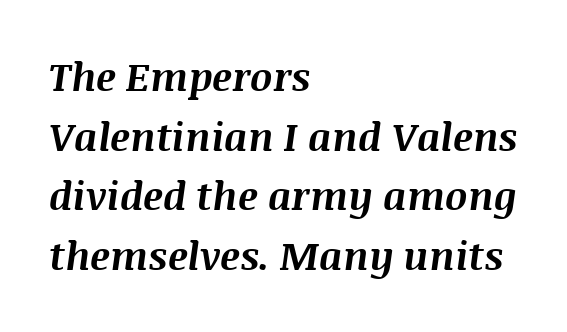
The image shows 39 px bold type, italic (leaning right); set left-aligned, normal line spacing (1.53x), normal letter spacing, not underlined; medium stroke contrast and a large x-height.
